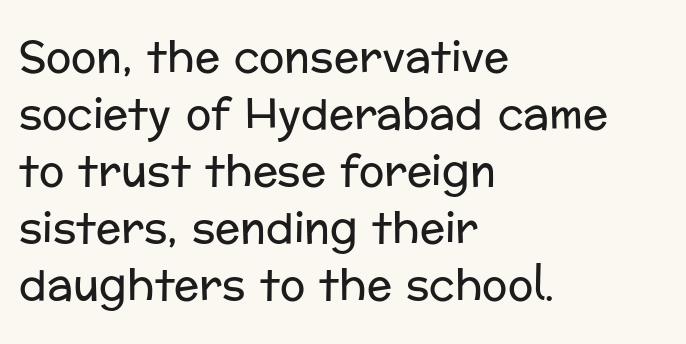
Type style note: lacks serifs. The face looks like a standard text weight, possibly lighter. A roman cut, with each character standing at attention. Inter-character spacing is left at the font's built-in metrics.
